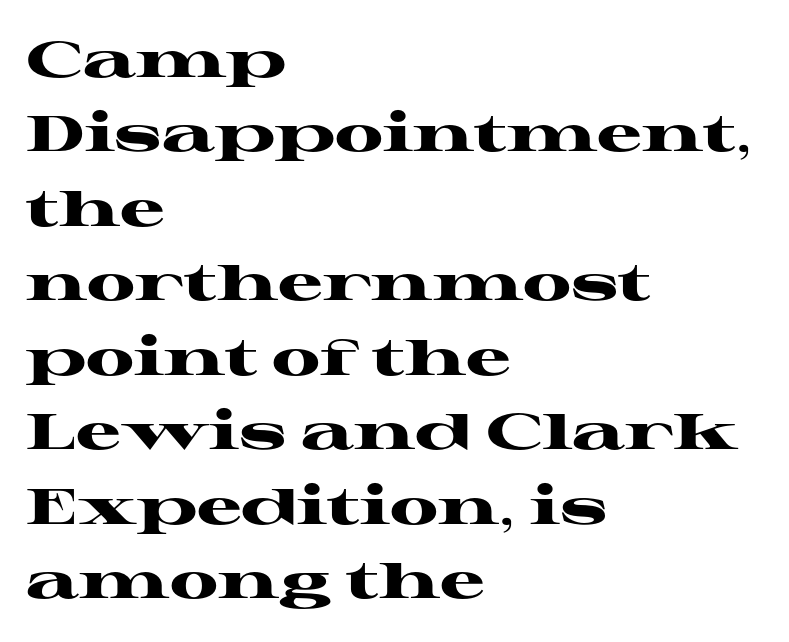
The lines in this sample share a left origin and differ only in where they stop. The letters carry serifs — small finishing strokes at the ends of their stems. The type is set solid horizontally, with unmodified tracking. The face used here has the dense, thick strokes of a bold.
